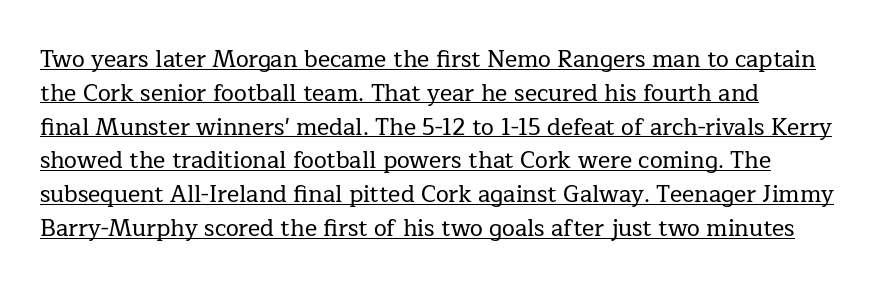
Which margin do the lines hug? The left one — the right edge is uneven. Regarding leading, the lines here are spaced in the standard way. This sample uses plain, unmodified letter spacing. Ordinary non-slanted type is in use. The specimen includes a rule beneath the text block's lines.
